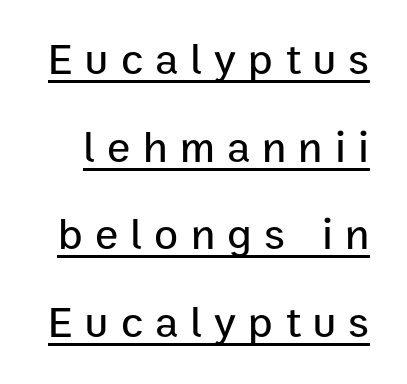
{"serif": "no", "italic": "no", "width": "normal", "stroke_contrast": "low", "x_height": "medium", "monospaced": "no", "underline": "yes", "line_spacing": "loose", "line_spacing_ratio": 1.99, "letter_spacing": "wide", "letter_spacing_em": 0.28, "glyph_px": 44}
